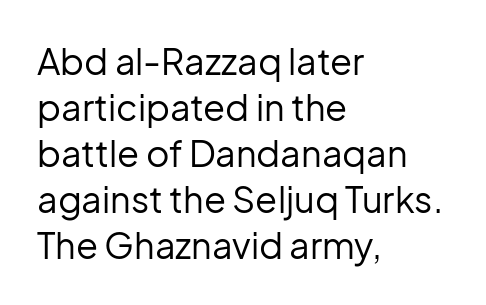
{"serif": "no", "italic": "no", "bold": "no", "weight": "regular", "width": "normal", "stroke_contrast": "low", "x_height": "medium", "monospaced": "no", "underline": "no", "align": "left", "line_spacing": "normal", "line_spacing_ratio": 1.28, "letter_spacing": "normal", "letter_spacing_em": 0.0, "glyph_px": 36}
